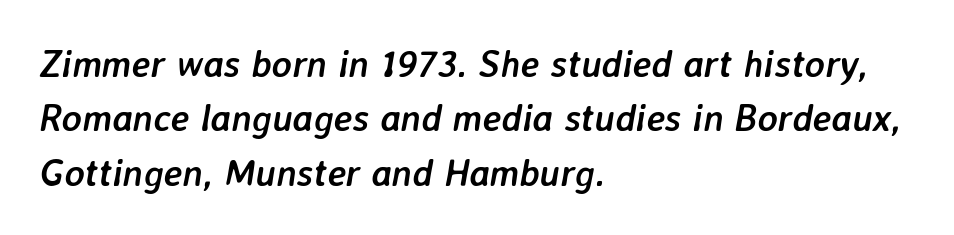
The image shows 38 px semibold type, italic (leaning right); set left-aligned, normal line spacing (1.43x), normal letter spacing, not underlined; low stroke contrast and a medium x-height.
